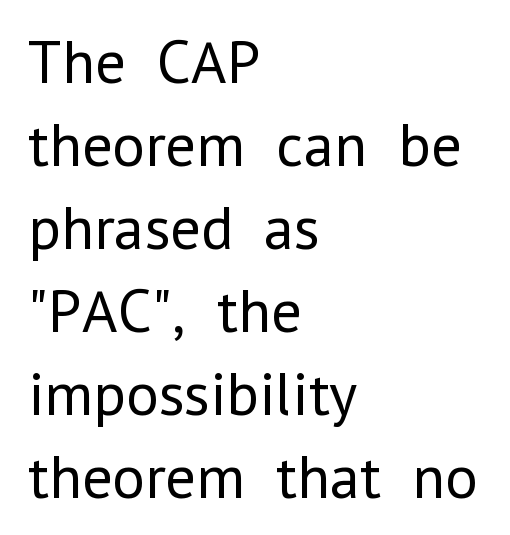
Q: Is the text bold? A: No.
Q: Is the text italic (slanted)? A: No, it is upright.
Q: Is the typeface a serif or a sans-serif typeface? A: Sans-serif.
Q: Is the text underlined? A: No.
Q: How is the paragraph aligned? A: Left-aligned.
Q: Is the spacing between letters normal or unusually wide? A: Normal.
Q: Is the spacing between lines tight, normal or loose? A: Normal.
Q: Width (condensed, normal, or wide)? A: Normal.
Q: Stroke contrast? A: Low.
Q: x-height? A: Medium.
Q: Monospaced? A: No.
